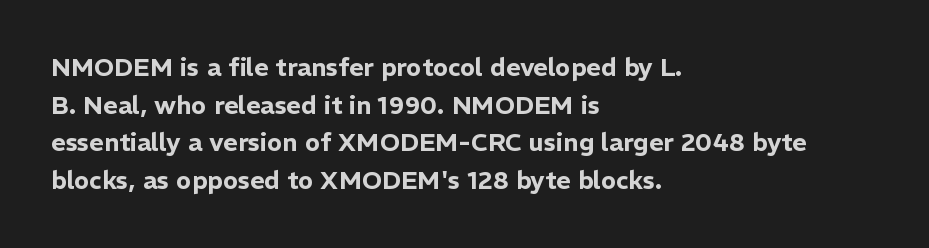
{"italic": "no", "underline": "no", "align": "left", "line_spacing": "normal", "line_spacing_ratio": 1.51, "letter_spacing": "normal", "letter_spacing_em": 0.0, "glyph_px": 25}
